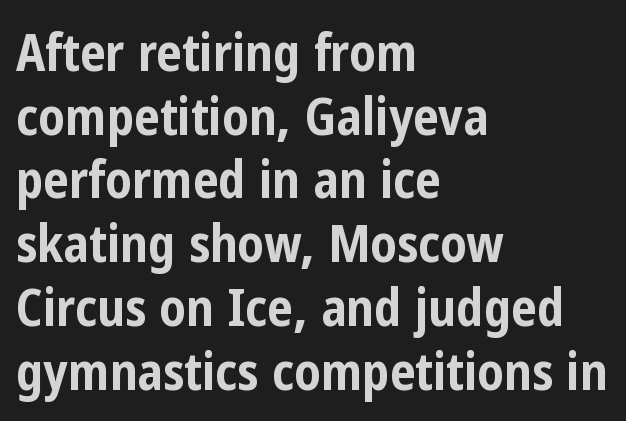
Regarding leading, the lines here are spaced in the standard way. This is sans-serif lettering, the kind often seen on screens and signage. Each row of text sits above clean, open space. A roman cut, with each character standing at attention. Varying glyph widths throughout — classic text-font behaviour. Does the weight exceed regular? Yes, all the way to bold.
